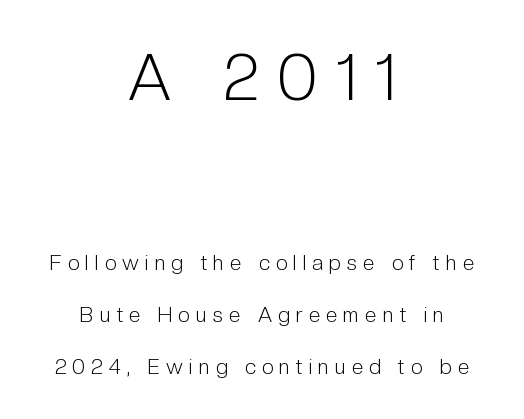
The image shows 64 px light, condensed sans-serif type, upright; set centered, loose line spacing (2.49x), unusually wide letter spacing (+0.29 em), not underlined; the first (top) block is 3.05x larger; low stroke contrast and a medium x-height.
